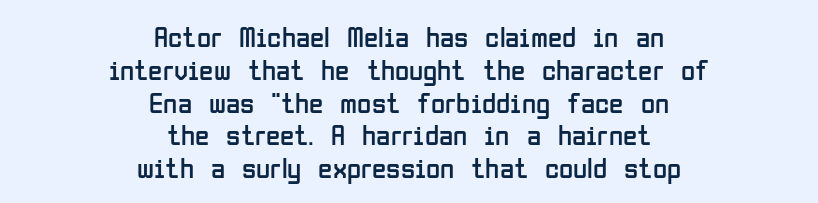
Q: Is the text bold? A: No.
Q: Is the text italic (slanted)? A: No, it is upright.
Q: Is the typeface a serif or a sans-serif typeface? A: Sans-serif.
Q: Is the text underlined? A: No.
Q: How is the paragraph aligned? A: Centered.
Q: Is the spacing between letters normal or unusually wide? A: Normal.
Q: Is the spacing between lines tight, normal or loose? A: Tight.
Q: Width (condensed, normal, or wide)? A: Condensed.
Q: Stroke contrast? A: Low.
Q: x-height? A: Medium.
Q: Monospaced? A: No.
